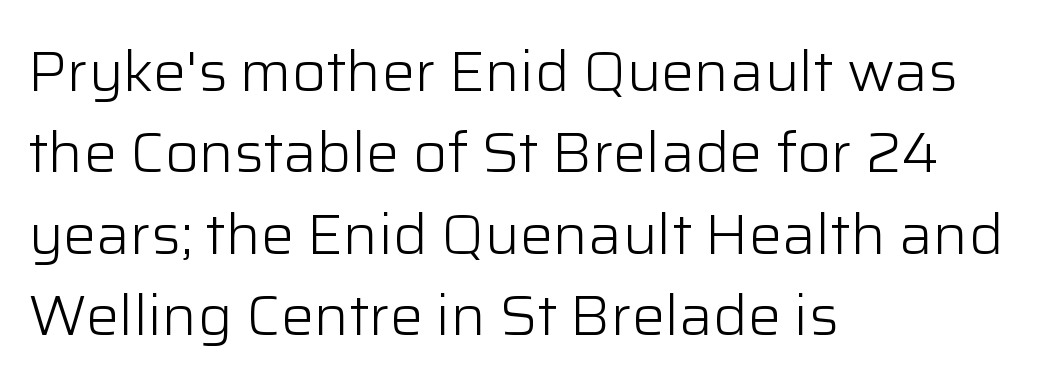
The image shows 55 px light sans-serif type, upright; set left-aligned, normal line spacing (1.48x), normal letter spacing, not underlined; low stroke contrast and a medium x-height.
